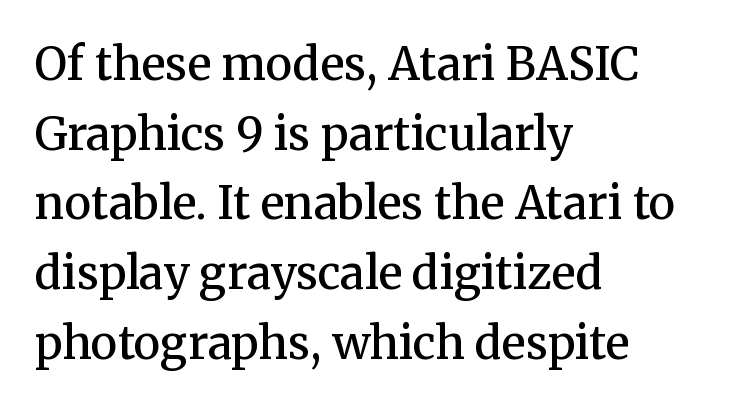
{"serif": "yes", "italic": "no", "bold": "semi", "weight": "semibold", "width": "normal", "stroke_contrast": "medium", "x_height": "medium", "monospaced": "no", "underline": "no", "align": "left", "line_spacing": "normal", "line_spacing_ratio": 1.55, "letter_spacing": "normal", "letter_spacing_em": 0.0, "glyph_px": 45}
